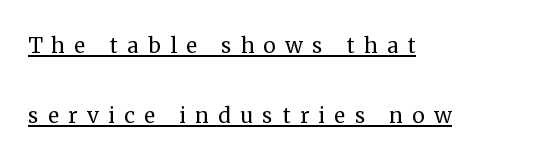
Q: Is the text bold? A: No.
Q: Is the text italic (slanted)? A: No, it is upright.
Q: Is the typeface a serif or a sans-serif typeface? A: Serif.
Q: Is the text underlined? A: Yes.
Q: How is the paragraph aligned? A: Left-aligned.
Q: Is the spacing between letters normal or unusually wide? A: Unusually wide.
Q: Is the spacing between lines tight, normal or loose? A: Loose.
Q: Width (condensed, normal, or wide)? A: Normal.
Q: Stroke contrast? A: Medium.
Q: x-height? A: Medium.
Q: Monospaced? A: No.
